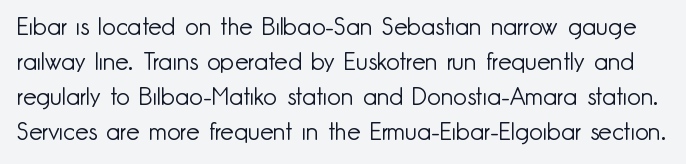
{"italic": "no", "bold": "no", "underline": "no", "line_spacing": "normal", "line_spacing_ratio": 1.46, "letter_spacing": "normal", "letter_spacing_em": 0.0, "glyph_px": 24}
